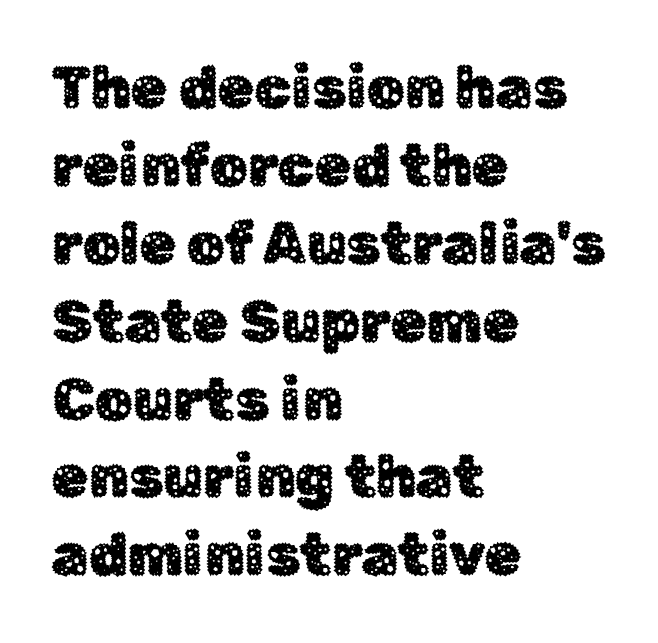
Think of a printed novel: that variable character pitch is what you see here. Italic? Not at all — the glyphs are vertical. The tracking reads as untouched default to a designer's eye. Underlining? Definitely not there. Is the block centered? No — it sits flush against the left margin. Leading: standard.
